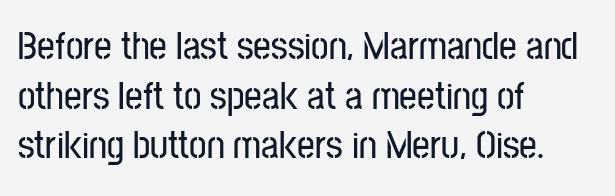
The image shows 39 px condensed sans-serif type, upright; set left-aligned, normal line spacing (1.27x), normal letter spacing, not underlined; low stroke contrast and a medium x-height.
